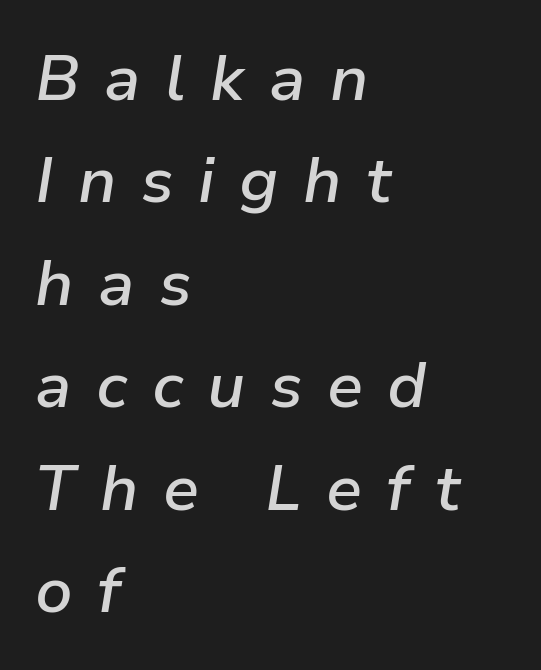
{"italic": "yes", "lean": "right", "slant_degrees": 9, "bold": "semi", "weight": "semibold", "width": "normal", "stroke_contrast": "low", "x_height": "medium", "monospaced": "no", "underline": "no", "align": "left", "line_spacing": "normal", "line_spacing_ratio": 1.6, "letter_spacing": "wide", "letter_spacing_em": 0.38, "glyph_px": 64}
